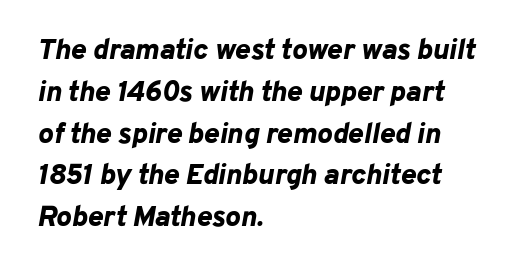
{"italic": "yes", "lean": "right", "slant_degrees": 10, "bold": "yes", "weight": "bold", "width": "normal", "stroke_contrast": "low", "x_height": "medium", "monospaced": "no", "underline": "no", "align": "left", "line_spacing": "normal", "line_spacing_ratio": 1.44, "letter_spacing": "normal", "letter_spacing_em": 0.0, "glyph_px": 29}
